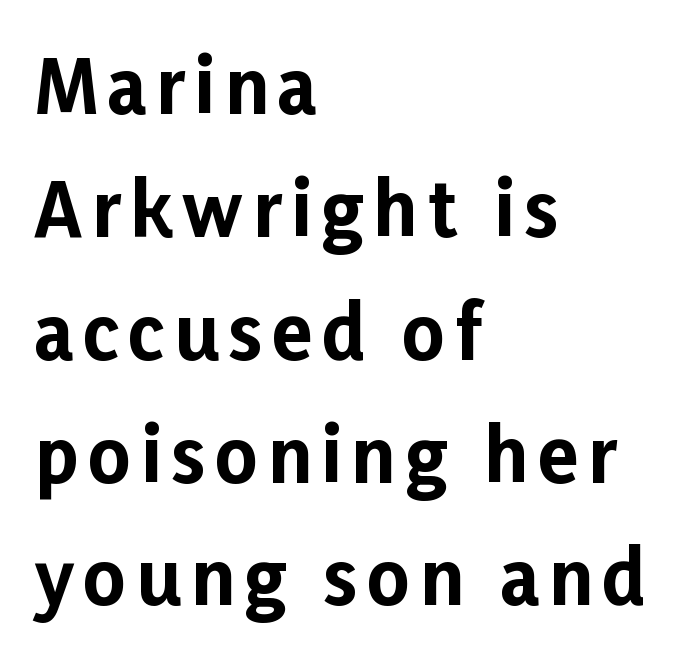
Q: Is the text bold? A: Yes.
Q: Is the text italic (slanted)? A: No, it is upright.
Q: Is the typeface a serif or a sans-serif typeface? A: Sans-serif.
Q: Is the text underlined? A: No.
Q: How is the paragraph aligned? A: Left-aligned.
Q: Is the spacing between lines tight, normal or loose? A: Normal.
Q: Width (condensed, normal, or wide)? A: Normal.
Q: Stroke contrast? A: Low.
Q: x-height? A: Medium.
Q: Monospaced? A: No.
